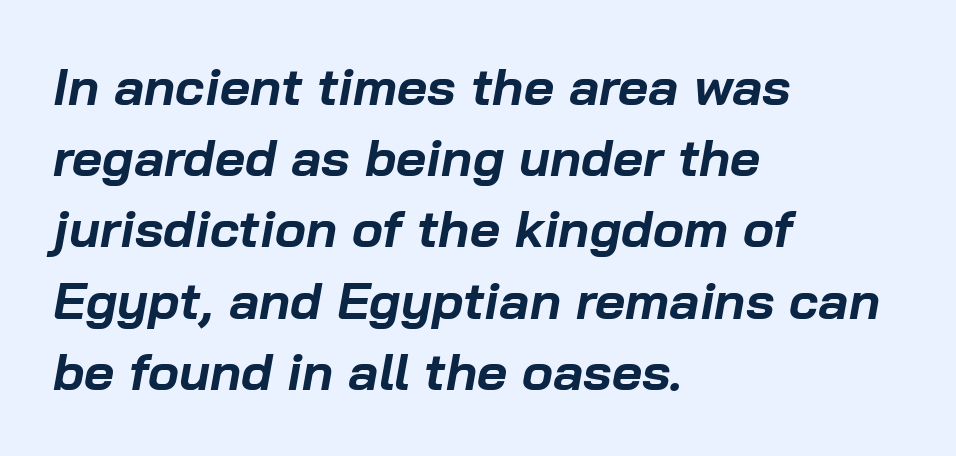
{"italic": "yes", "lean": "right", "slant_degrees": 10, "bold": "yes", "weight": "bold", "width": "normal", "stroke_contrast": "low", "x_height": "medium", "monospaced": "no", "underline": "no", "align": "left", "line_spacing": "normal", "line_spacing_ratio": 1.37, "letter_spacing": "normal", "letter_spacing_em": 0.0, "glyph_px": 52}
